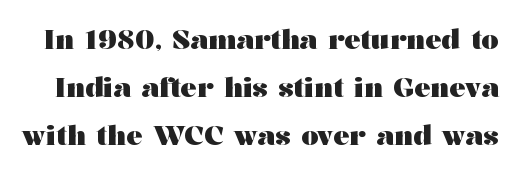
{"italic": "no", "bold": "yes", "underline": "no", "line_spacing_ratio": 1.78, "letter_spacing": "normal", "letter_spacing_em": 0.0, "glyph_px": 27}
